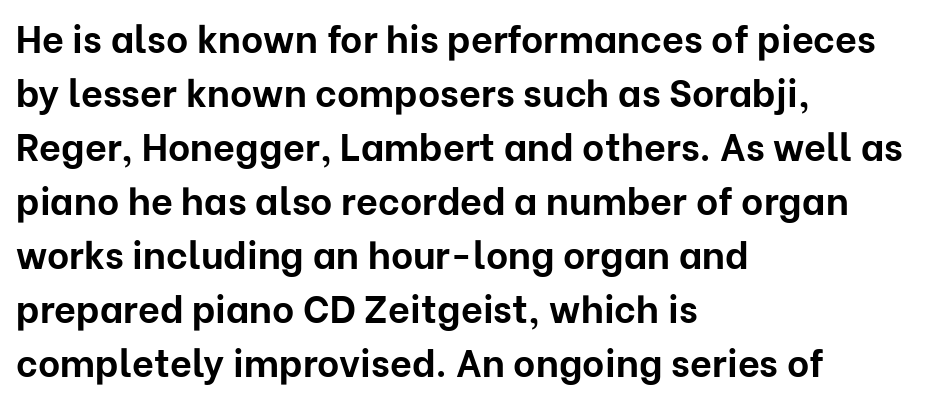
The image shows 38 px bold sans-serif type, upright; set left-aligned, normal line spacing (1.42x), normal letter spacing, not underlined; low stroke contrast and a medium x-height.
